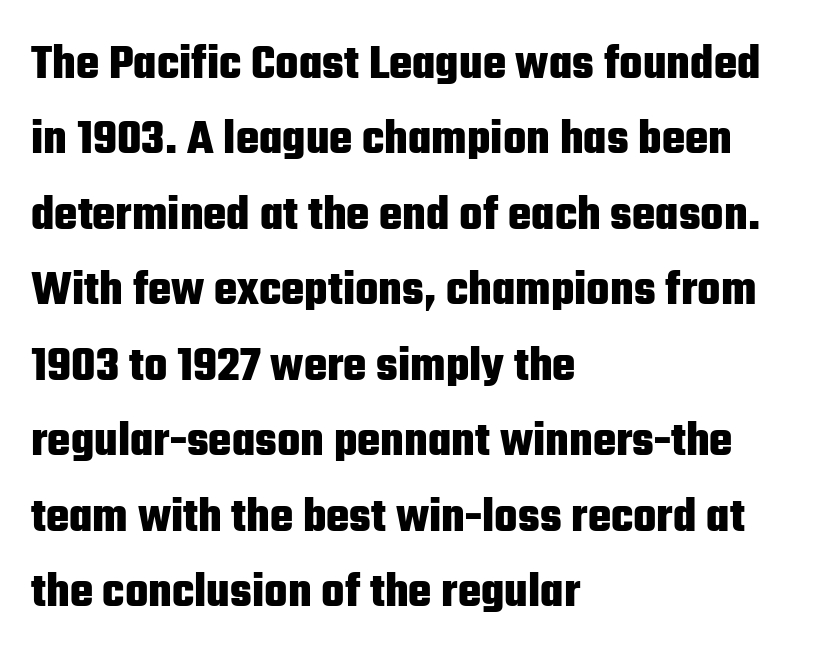
The image shows 49 px heavy, condensed sans-serif type, upright; set left-aligned, normal line spacing (1.54x), normal letter spacing, not underlined; low stroke contrast and a medium x-height.
